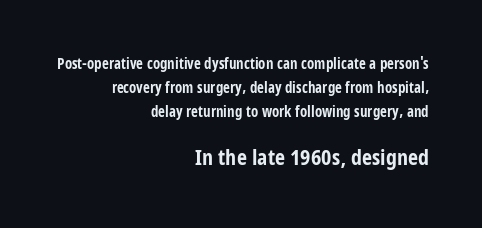
{"italic": "no", "bold": "yes", "underline": "no", "align": "right", "line_spacing": "normal", "line_spacing_ratio": 1.61, "letter_spacing": "normal", "letter_spacing_em": 0.0, "larger_block": "second", "size_ratio": 1.47, "glyph_px": 22}
